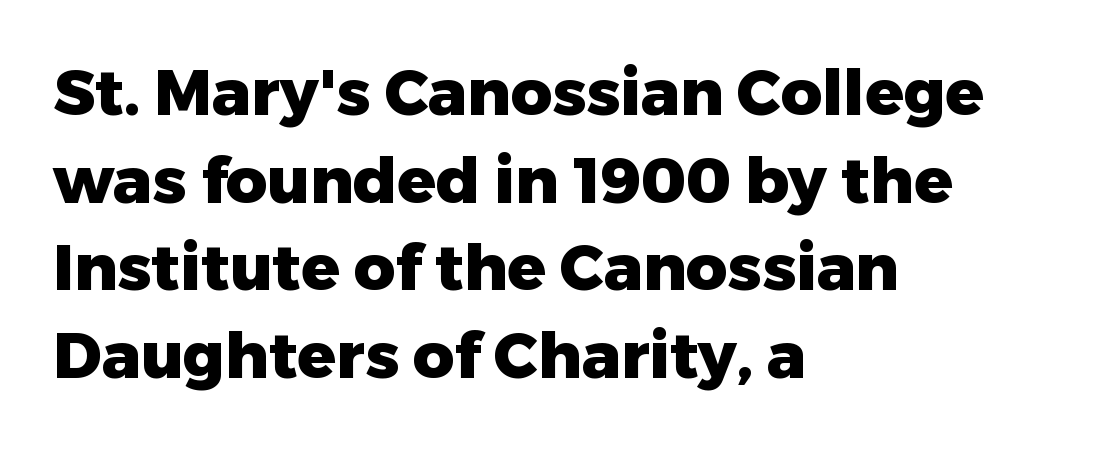
Q: Is the text bold? A: Yes.
Q: Is the text italic (slanted)? A: No, it is upright.
Q: Is the typeface a serif or a sans-serif typeface? A: Sans-serif.
Q: Is the text underlined? A: No.
Q: How is the paragraph aligned? A: Left-aligned.
Q: Is the spacing between letters normal or unusually wide? A: Normal.
Q: Is the spacing between lines tight, normal or loose? A: Normal.
Q: Width (condensed, normal, or wide)? A: Normal.
Q: Stroke contrast? A: Low.
Q: x-height? A: Medium.
Q: Monospaced? A: No.
